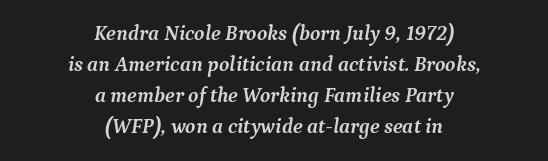
Q: Is the text bold? A: Yes.
Q: Is the text italic (slanted)? A: Yes, it leans right by about 9 degrees.
Q: Is the text underlined? A: No.
Q: How is the paragraph aligned? A: Centered.
Q: Is the spacing between letters normal or unusually wide? A: Normal.
Q: Is the spacing between lines tight, normal or loose? A: Normal.
